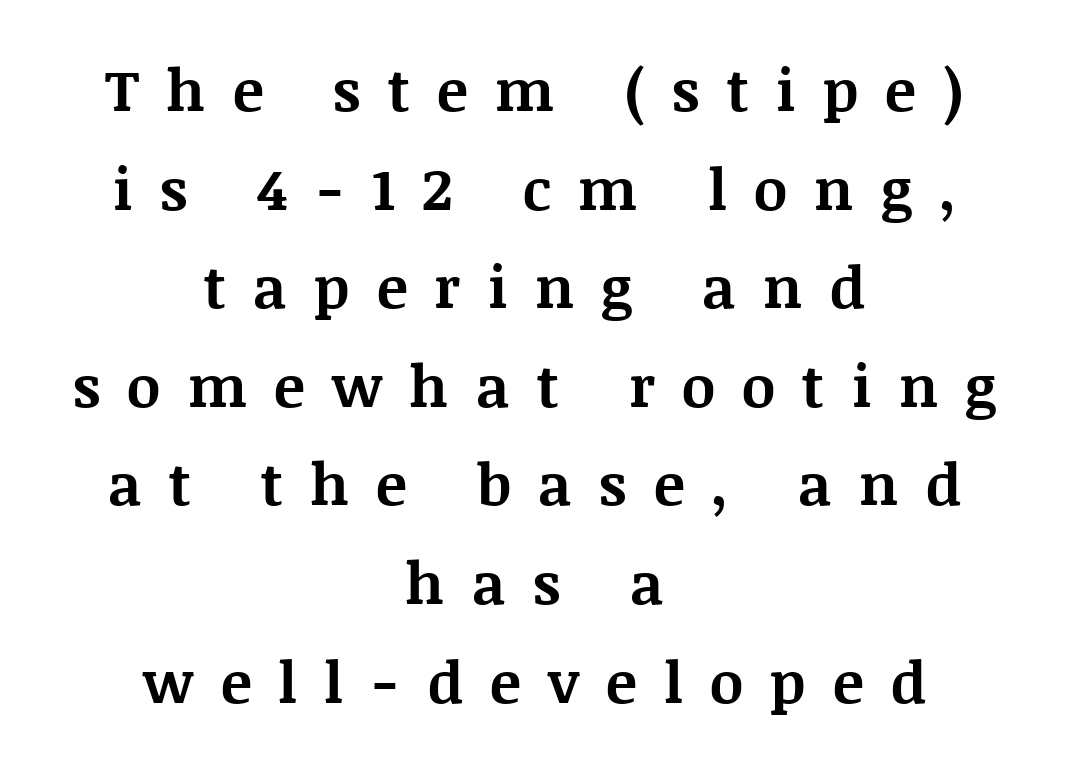
Q: Is the text bold? A: Yes.
Q: Is the text italic (slanted)? A: No, it is upright.
Q: Is the typeface a serif or a sans-serif typeface? A: Serif.
Q: Is the text underlined? A: No.
Q: How is the paragraph aligned? A: Centered.
Q: Is the spacing between letters normal or unusually wide? A: Unusually wide.
Q: Is the spacing between lines tight, normal or loose? A: Normal.
Q: Width (condensed, normal, or wide)? A: Normal.
Q: Stroke contrast? A: Medium.
Q: x-height? A: Large.
Q: Monospaced? A: No.
